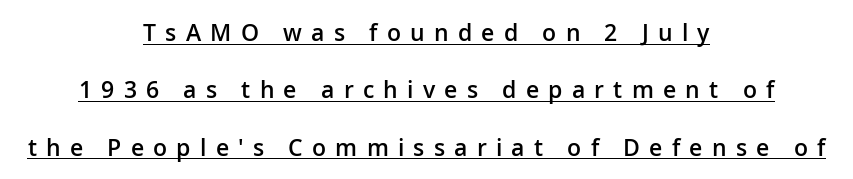
How would I describe the line gaps? Wide and relaxed. Observe the wide spacing: letters keep a clear distance from each other. The letters stand upright; this is a roman face. Underline: present. Bold? Not quite — semibold, heavier than regular but stopping short. Layout note: lines centered.
